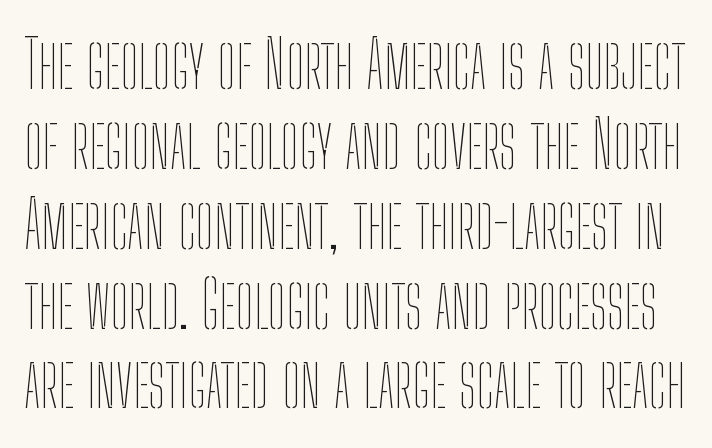
Q: Is the text bold? A: No.
Q: Is the text italic (slanted)? A: No, it is upright.
Q: Is the text underlined? A: No.
Q: Is the spacing between letters normal or unusually wide? A: Normal.
Q: Width (condensed, normal, or wide)? A: Condensed.
Q: Stroke contrast? A: Low.
Q: x-height? A: Medium.
Q: Monospaced? A: No.
